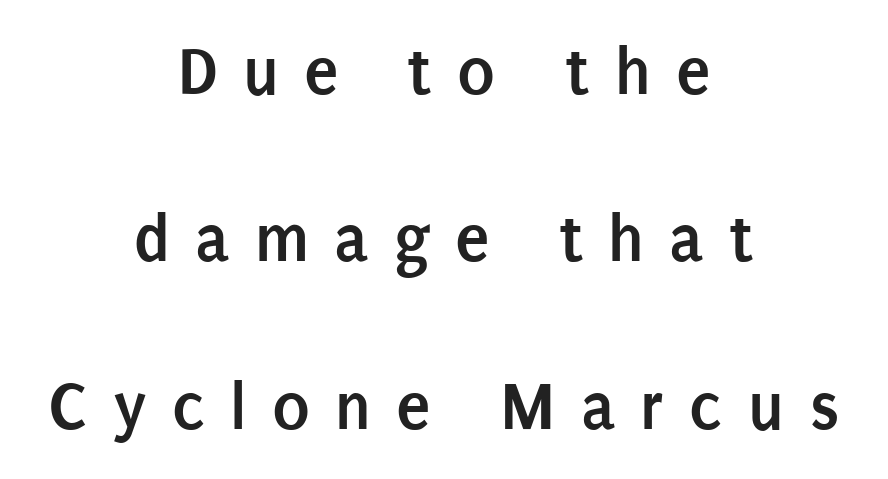
Q: Is the text bold? A: Yes.
Q: Is the text italic (slanted)? A: No, it is upright.
Q: Is the typeface a serif or a sans-serif typeface? A: Sans-serif.
Q: Is the text underlined? A: No.
Q: How is the paragraph aligned? A: Centered.
Q: Is the spacing between letters normal or unusually wide? A: Unusually wide.
Q: Is the spacing between lines tight, normal or loose? A: Loose.
Q: Width (condensed, normal, or wide)? A: Condensed.
Q: Stroke contrast? A: Low.
Q: x-height? A: Large.
Q: Monospaced? A: No.
